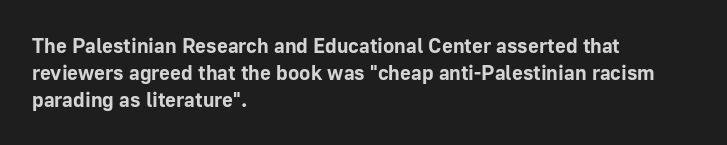
{"italic": "no", "bold": "yes", "underline": "no", "align": "left", "line_spacing": "normal", "line_spacing_ratio": 1.29, "letter_spacing": "normal", "letter_spacing_em": 0.0, "glyph_px": 21}
